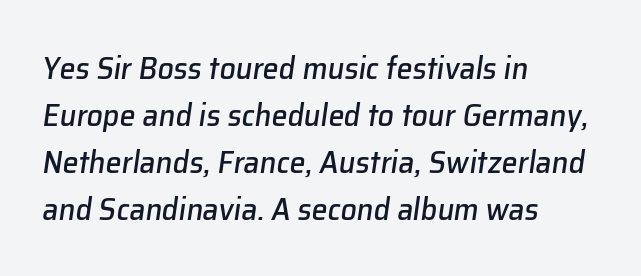
All the whitespace from short lines collects on the right. These lines were composed using italics. Characters follow at the spacing the type designer built in. Descenders hang freely into open space.
